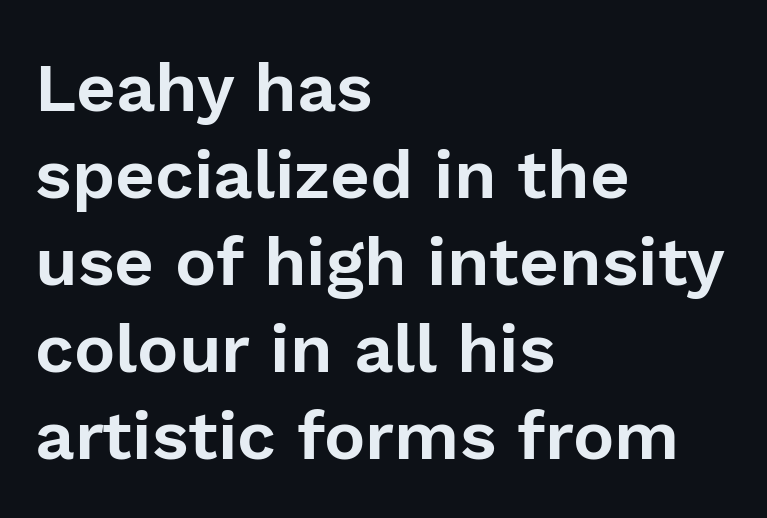
Q: Is the text italic (slanted)? A: No, it is upright.
Q: Is the typeface a serif or a sans-serif typeface? A: Sans-serif.
Q: Is the text underlined? A: No.
Q: How is the paragraph aligned? A: Left-aligned.
Q: Is the spacing between letters normal or unusually wide? A: Normal.
Q: Is the spacing between lines tight, normal or loose? A: Normal.
Q: Width (condensed, normal, or wide)? A: Normal.
Q: Stroke contrast? A: Low.
Q: x-height? A: Medium.
Q: Monospaced? A: No.
